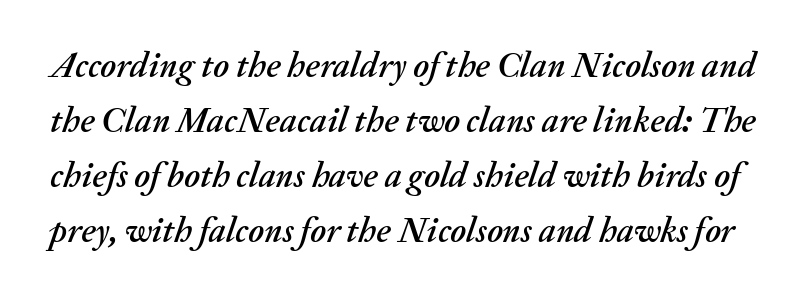
Note the varied advance widths — an 'i' is clearly narrower than an 'm'. A typesetter would call this leading conventional body-copy spacing. Designer's note — italics engaged. Honestly, there is no underline to notice here at all.
